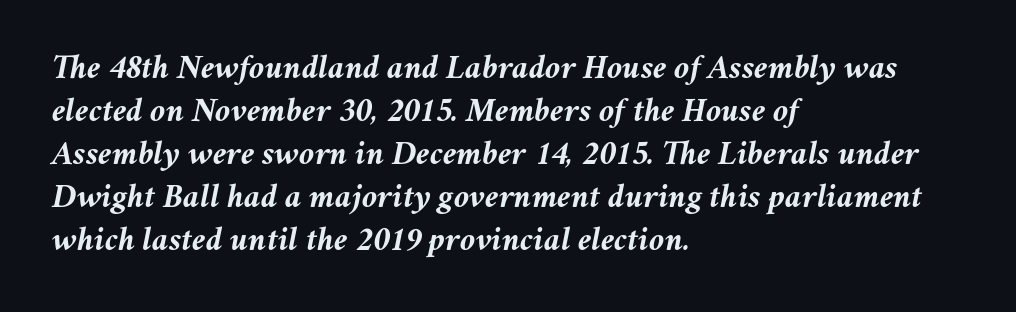
The image shows 35 px semibold type, italic (leaning right); set left-aligned, line spacing 1.23x, normal letter spacing, not underlined; medium stroke contrast and a medium x-height.
